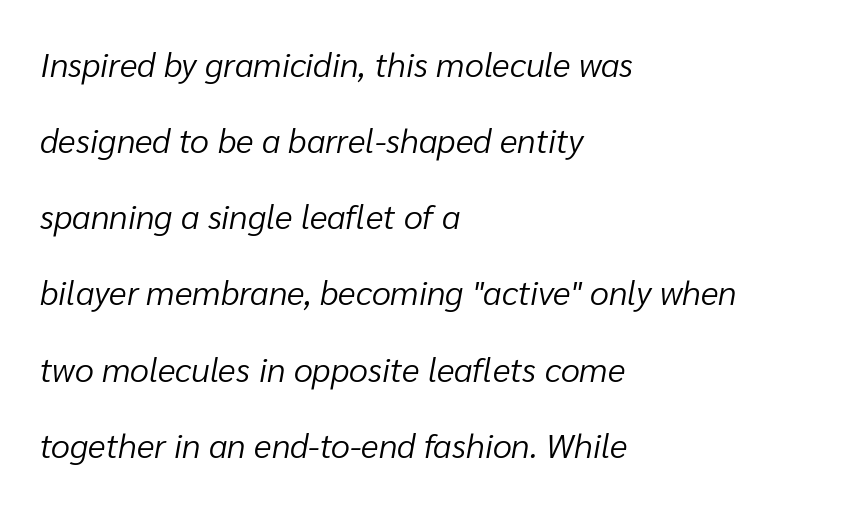
The image shows 34 px light type, italic (leaning right); set left-aligned, loose line spacing (2.24x), normal letter spacing, not underlined; low stroke contrast and a medium x-height.
